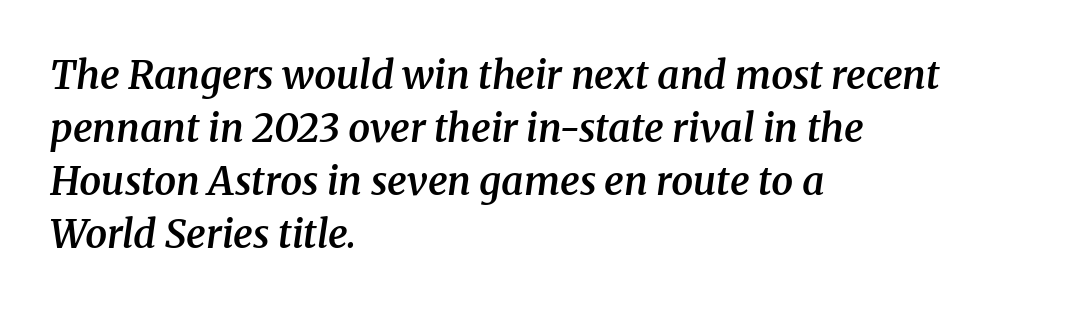
Q: Is the text bold? A: Semi-bold.
Q: Is the text italic (slanted)? A: Yes, it leans right by about 8 degrees.
Q: Is the typeface a serif or a sans-serif typeface? A: Serif.
Q: Is the text underlined? A: No.
Q: How is the paragraph aligned? A: Left-aligned.
Q: Is the spacing between letters normal or unusually wide? A: Normal.
Q: Is the spacing between lines tight, normal or loose? A: Normal.
Q: Width (condensed, normal, or wide)? A: Normal.
Q: Stroke contrast? A: Medium.
Q: x-height? A: Medium.
Q: Monospaced? A: No.
